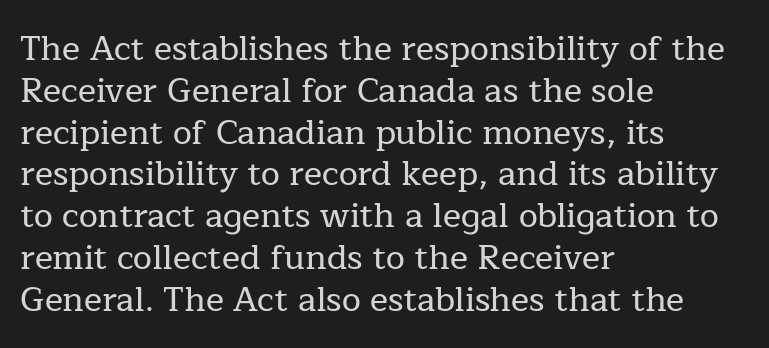
Q: Is the text italic (slanted)? A: No, it is upright.
Q: Is the typeface a serif or a sans-serif typeface? A: Serif.
Q: Is the text underlined? A: No.
Q: How is the paragraph aligned? A: Left-aligned.
Q: Is the spacing between letters normal or unusually wide? A: Normal.
Q: Width (condensed, normal, or wide)? A: Normal.
Q: Stroke contrast? A: Low.
Q: x-height? A: Medium.
Q: Monospaced? A: No.
